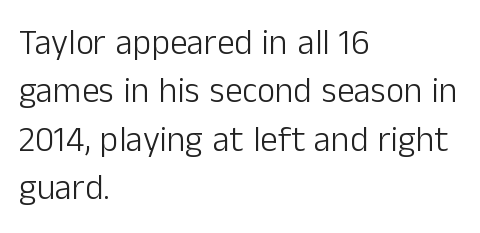
It's the straight-up-and-down kind of type. This sample has the flowing, uneven cadence of proportional lettering. The weight would be labelled regular, book, light, or lighter still. Nobody touched the tracking dial on this one.
